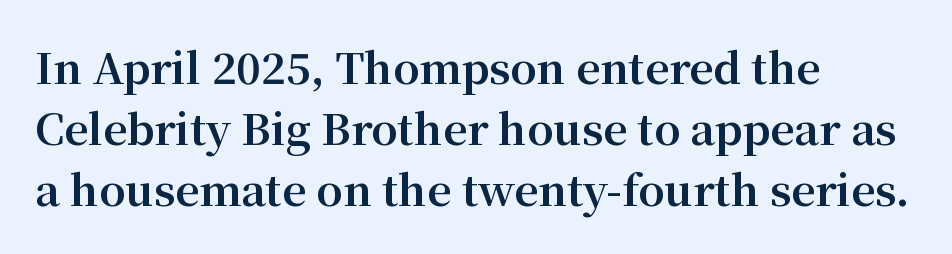
The image shows 42 px bold serif type, upright; set left-aligned, normal line spacing (1.45x), normal letter spacing, not underlined; medium stroke contrast and a medium x-height.
